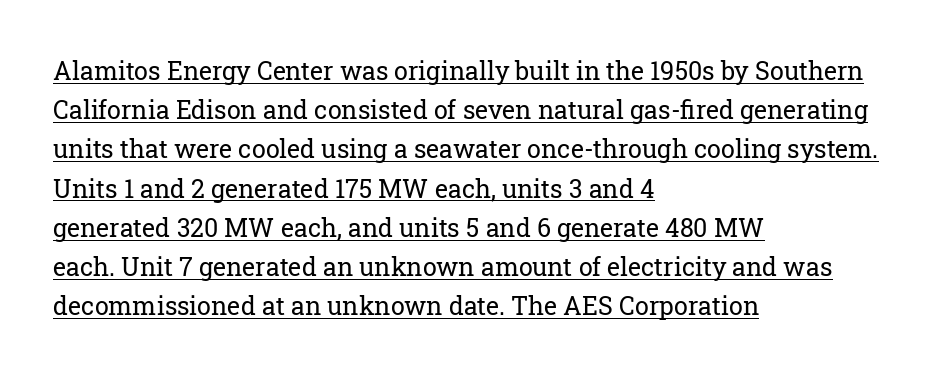
Notice how descenders clear the ascenders below comfortably — that's standard leading. If you drew a line through each stem, it would be perfectly vertical. Here the glyphs are tracked normally, forming tight word shapes. Is the block centered? No — it sits flush against the left margin. Think standard paragraph weight, or any step lighter than that.
